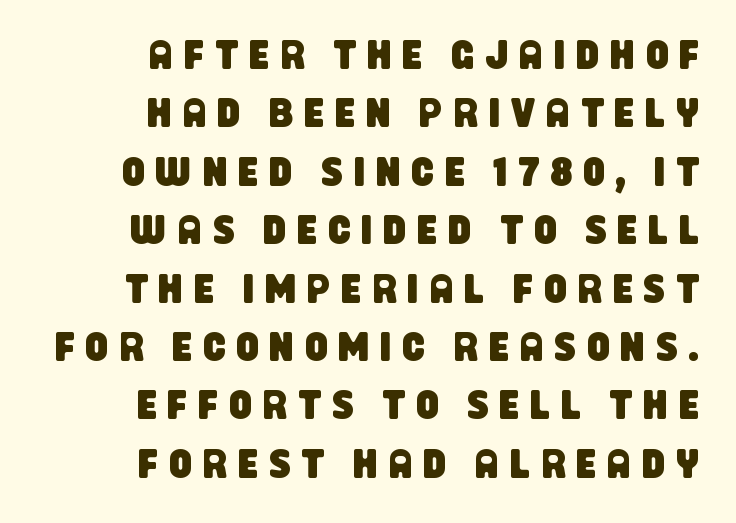
Q: Is the typeface a serif or a sans-serif typeface? A: Sans-serif.
Q: Is the text underlined? A: No.
Q: How is the paragraph aligned? A: Right-aligned.
Q: Is the spacing between letters normal or unusually wide? A: Unusually wide.
Q: Is the spacing between lines tight, normal or loose? A: Normal.
Q: Width (condensed, normal, or wide)? A: Condensed.
Q: Stroke contrast? A: Low.
Q: x-height? A: Large.
Q: Monospaced? A: No.
